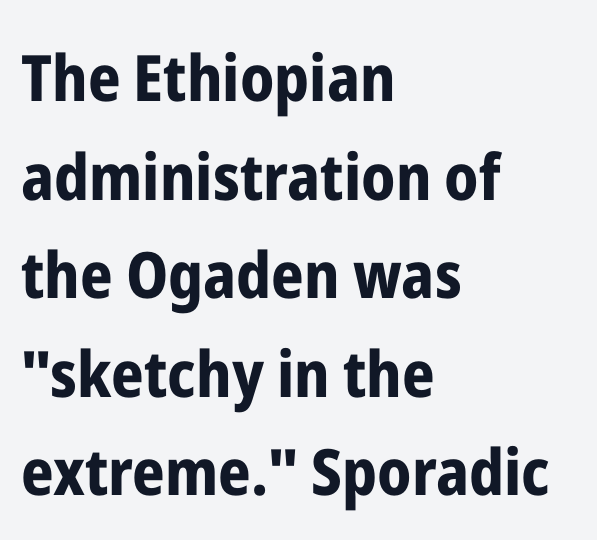
The image shows 64 px bold, condensed sans-serif type, upright; set left-aligned, normal line spacing (1.54x), normal letter spacing, not underlined; low stroke contrast and a medium x-height.
